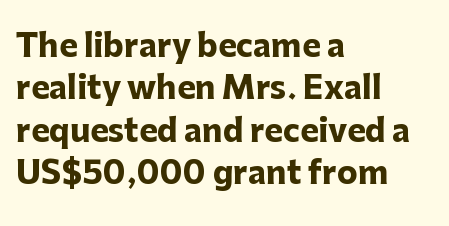
The rendering uses natural spacing where letterforms have individual widths. The face used here is rendered with its standard letterfit. What weight is shown? A full bold with thick strokes. The rendering shows plain stroke endings on the letterforms — a sans-serif design. Leading: standard.
